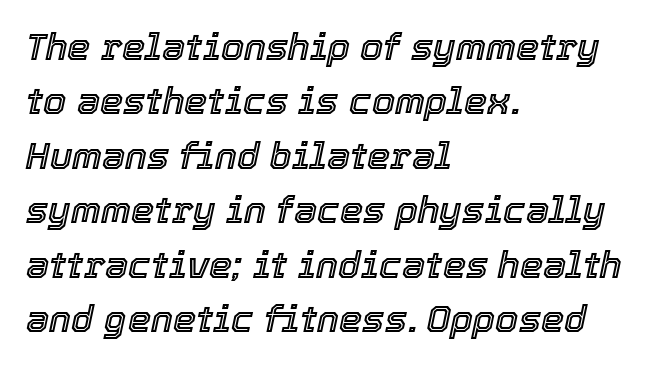
Q: Is the text italic (slanted)? A: Yes, it leans right by about 12 degrees.
Q: Is the text underlined? A: No.
Q: How is the paragraph aligned? A: Left-aligned.
Q: Is the spacing between letters normal or unusually wide? A: Normal.
Q: Is the spacing between lines tight, normal or loose? A: Normal.
Q: Width (condensed, normal, or wide)? A: Normal.
Q: x-height? A: Medium.
Q: Monospaced? A: No.
